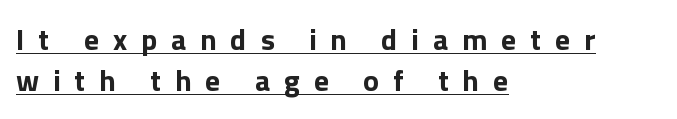
The image shows 30 px bold sans-serif type, upright; set left-aligned, normal line spacing (1.36x), unusually wide letter spacing (+0.46 em), underlined; low stroke contrast and a medium x-height.
